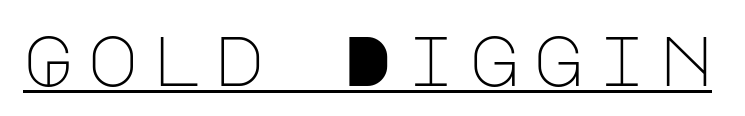
Looks like someone drew a line under every word here. Look at the bottom of the vertical strokes: they stop flat, with no serifs. Stems and bowls with no extra thickness — not bold. Italic? Not at all — the glyphs are vertical.
